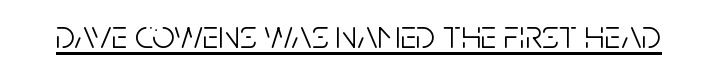
{"serif": "no", "italic": "no", "bold": "no", "weight": "light", "width": "condensed", "stroke_contrast": "low", "x_height": "large", "monospaced": "no", "underline": "yes", "letter_spacing": "normal", "letter_spacing_em": 0.0, "glyph_px": 40}
